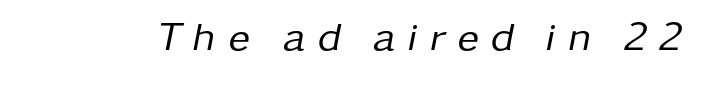
{"italic": "yes", "lean": "right", "slant_degrees": 11, "bold": "no", "weight": "regular", "width": "normal", "stroke_contrast": "low", "x_height": "medium", "monospaced": "no", "underline": "no", "letter_spacing": "wide", "letter_spacing_em": 0.28, "glyph_px": 41}
